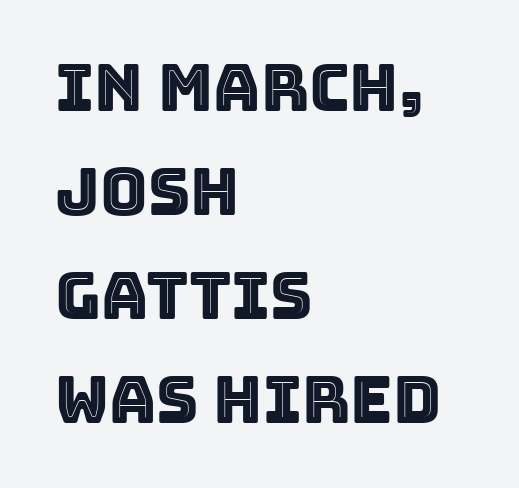
The image shows 65 px text type, upright; set left-aligned, normal line spacing (1.6x), normal letter spacing, not underlined; a large x-height.
